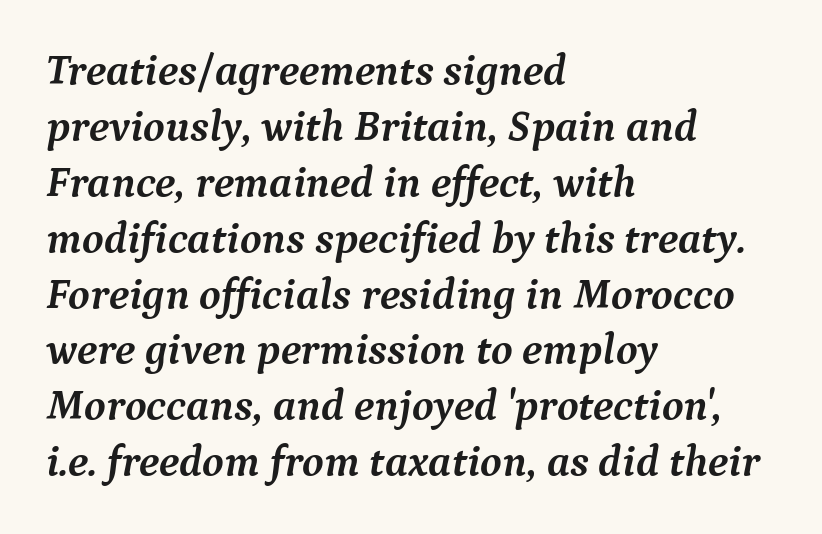
Regular leading. Each letter keeps its own natural width here, so spacing adapts to shape. Glance below the letters and you will spot only blank space. Does extra space separate the letters? No, they use regular spacing. In terms of letterform style, serifs are clearly present. Style check: oblique.
